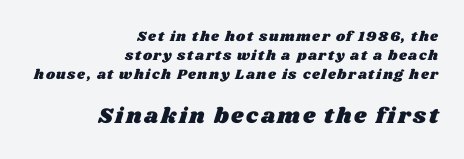
{"underline": "no", "align": "right", "line_spacing": "normal", "line_spacing_ratio": 1.34, "larger_block": "second", "size_ratio": 1.57, "glyph_px": 22}
